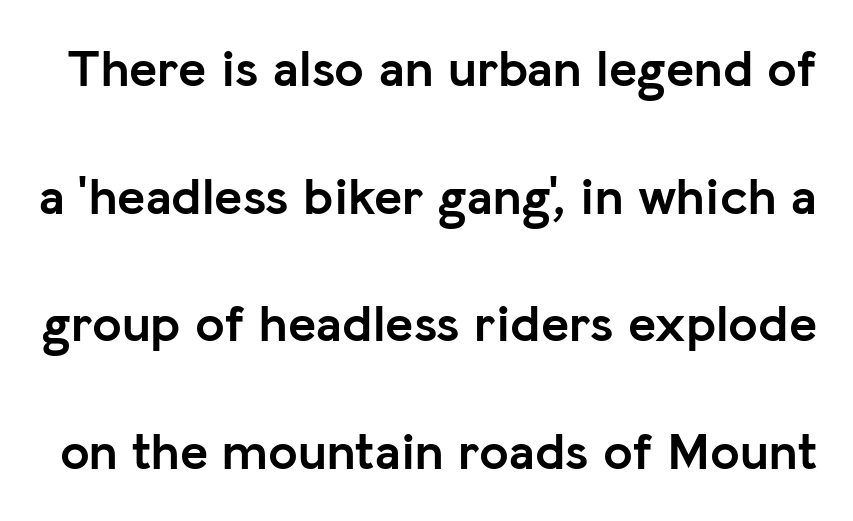
The image shows 53 px semibold sans-serif type, upright; set loose line spacing (2.41x), normal letter spacing, not underlined; low stroke contrast and a medium x-height.
